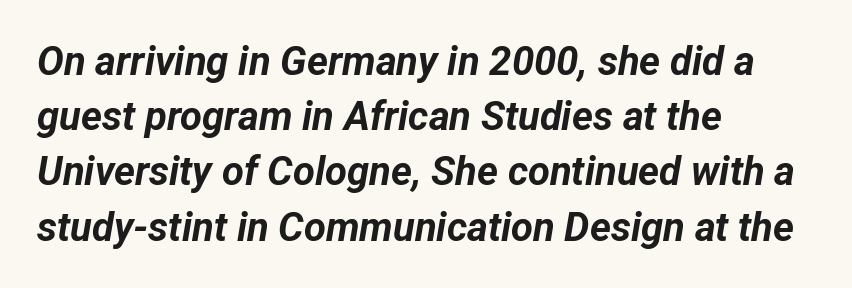
{"italic": "yes", "lean": "right", "slant_degrees": 12, "bold": "yes", "weight": "bold", "width": "normal", "stroke_contrast": "low", "x_height": "medium", "monospaced": "no", "underline": "no", "align": "left", "line_spacing": "normal", "line_spacing_ratio": 1.38, "letter_spacing": "normal", "letter_spacing_em": 0.0, "glyph_px": 40}
